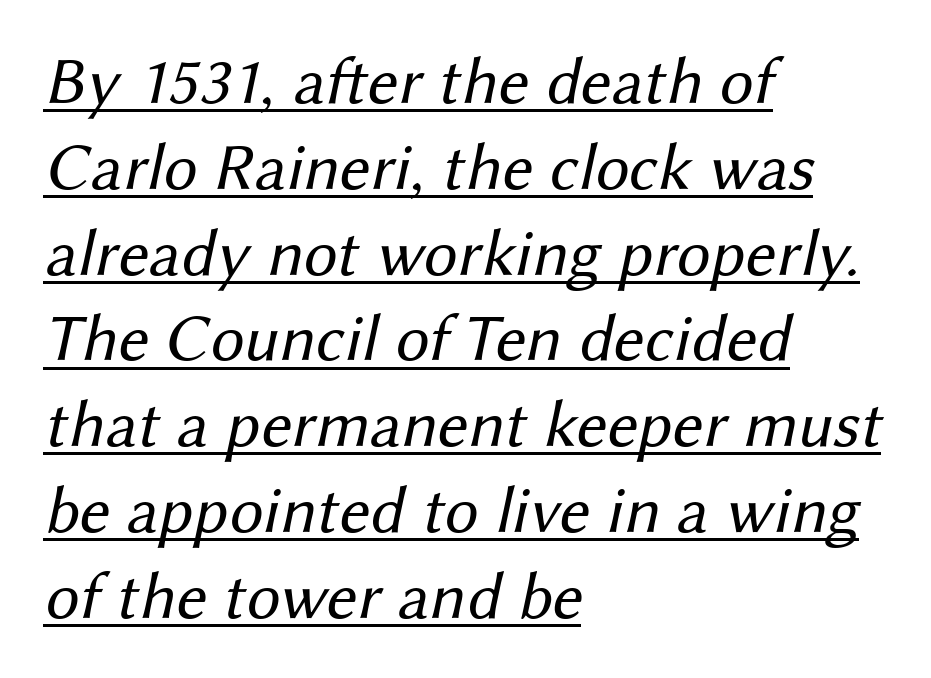
Q: Is the text bold? A: No.
Q: Is the typeface a serif or a sans-serif typeface? A: Sans-serif.
Q: Is the text underlined? A: Yes.
Q: How is the paragraph aligned? A: Left-aligned.
Q: Is the spacing between letters normal or unusually wide? A: Normal.
Q: Is the spacing between lines tight, normal or loose? A: Normal.
Q: Width (condensed, normal, or wide)? A: Normal.
Q: Stroke contrast? A: Medium.
Q: x-height? A: Medium.
Q: Monospaced? A: No.
